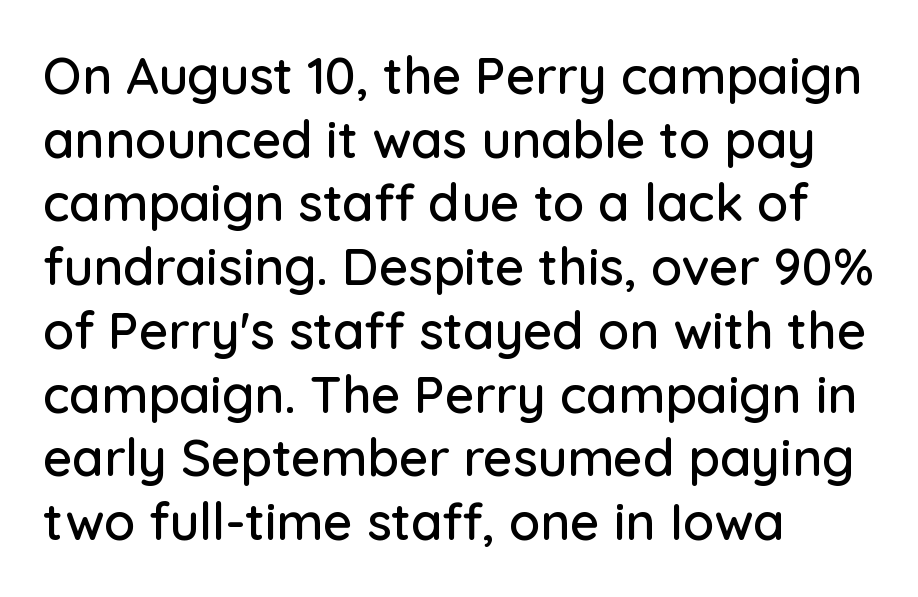
The image shows 51 px sans-serif type, upright; set left-aligned, normal line spacing (1.25x), normal letter spacing, not underlined; low stroke contrast and a medium x-height.
